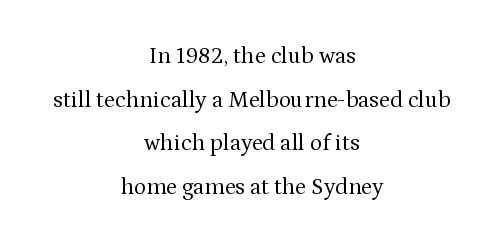
The image shows 23 px text type, upright; set centered, loose line spacing (1.9x), normal letter spacing, not underlined.
